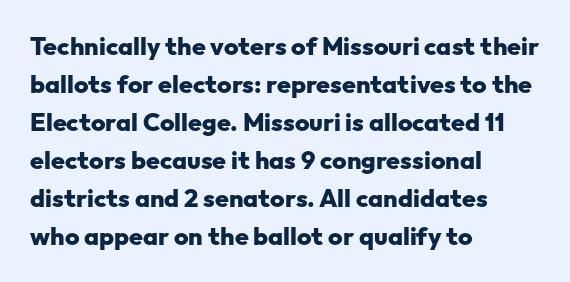
Leftover space on each line is placed entirely after the last word. Normally led — the rows are evenly, conventionally spaced. Type without underlining. Here the glyphs are tracked normally, forming tight word shapes.
